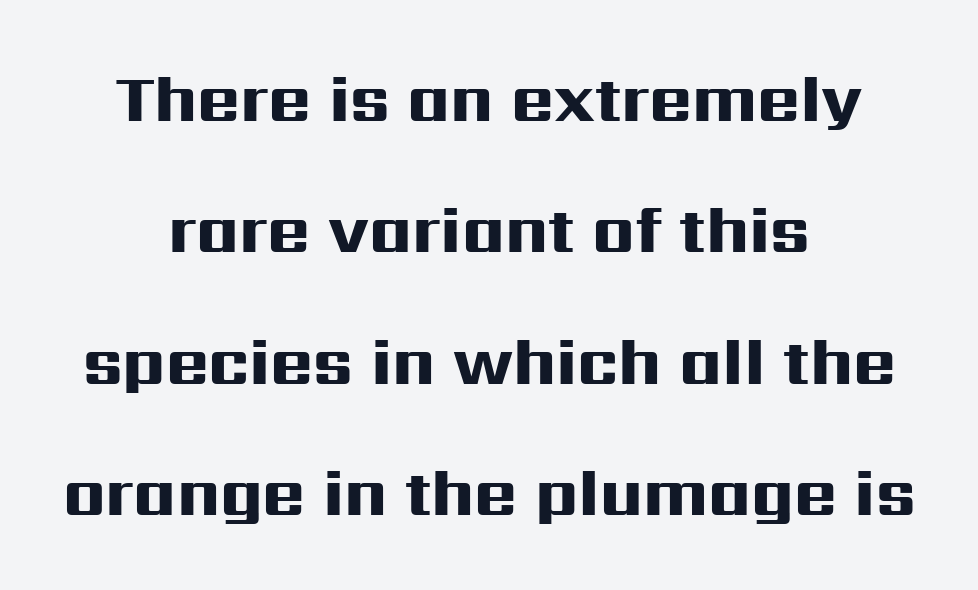
The image shows 65 px heavy, wide sans-serif type, upright; set centered, loose line spacing (2.02x), normal letter spacing, not underlined; high stroke contrast and a medium x-height.
